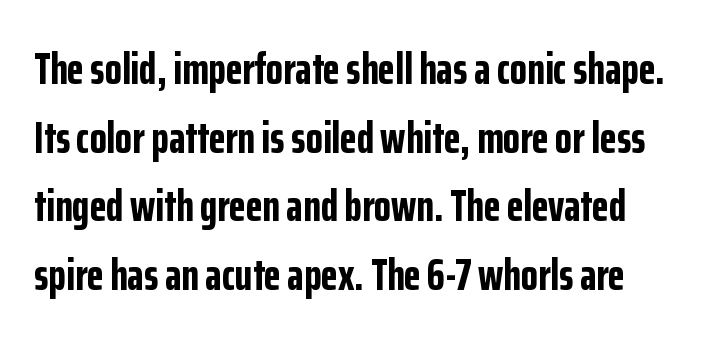
The typesetting leans heavy: a genuine bold. Vertically, the passage feels balanced, rows spaced as you'd expect. Each letter keeps its own natural width here, so spacing adapts to shape. What kind of face is this? One without serifs — a sans. Is there any slant? The stems are plumb. The specimen omits any rule beneath the text block's lines.
